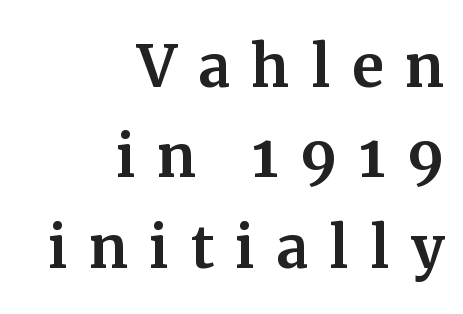
All the whitespace from short lines collects on the left. Note the varied advance widths — an 'i' is clearly narrower than an 'm'. Descender tails drop into unmarked territory. The characters display serif detailing at their extremities. Letter spacing: wide.
